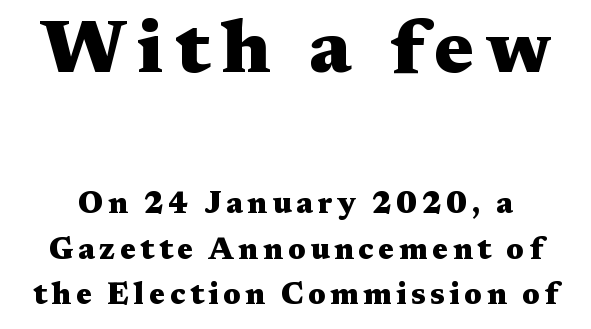
Q: Is the text bold? A: Yes.
Q: Is the text italic (slanted)? A: No, it is upright.
Q: Is the typeface a serif or a sans-serif typeface? A: Serif.
Q: Is the text underlined? A: No.
Q: Is the spacing between lines tight, normal or loose? A: Normal.
Q: Which block of text is set in a larger size, the first (top) or the second (bottom)? A: The first (top) one.
Q: Width (condensed, normal, or wide)? A: Wide.
Q: Stroke contrast? A: Medium.
Q: x-height? A: Medium.
Q: Monospaced? A: No.
